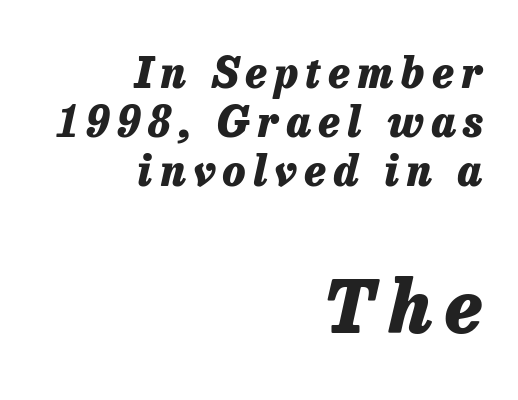
Here the designer chose a conventional face with non-uniform glyph widths. The passage shown is emphatically bold. The letters in the lower block stand taller than those in the block above. Rule under the text: the space is simply empty.
